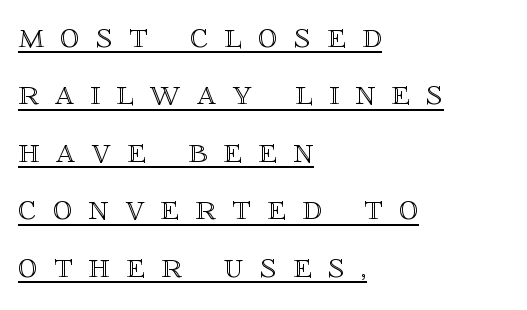
These lines were composed using upright roman letters. Underline: present. These lines are rendered in a variable-pitch font. You could only call the tracking loose — the letters float apart.
